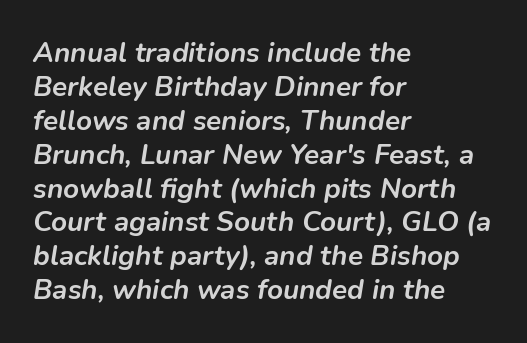
Check the space under the baseline: it is left empty. Spacing verdict: proportional, widths tailored to each character. As a designer I'd log this as weight 700, bold. This is oblique type, the kind used for emphasis or titles. The ragged edge is on the right, which tells us the setting is flush left.
